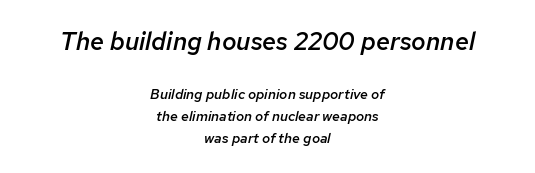
Q: Is the text bold? A: Semi-bold.
Q: Is the text italic (slanted)? A: Yes, it leans right by about 12 degrees.
Q: Is the text underlined? A: No.
Q: How is the paragraph aligned? A: Centered.
Q: Is the spacing between letters normal or unusually wide? A: Normal.
Q: Is the spacing between lines tight, normal or loose? A: Normal.
Q: Which block of text is set in a larger size, the first (top) or the second (bottom)? A: The first (top) one.
